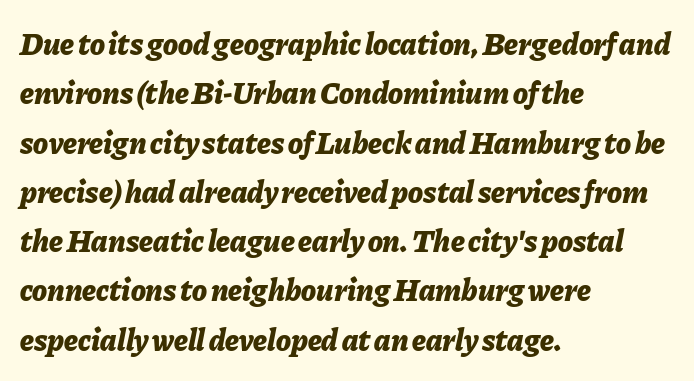
The image shows 31 px bold type, italic (leaning right); set left-aligned, normal line spacing (1.59x), normal letter spacing, not underlined; low stroke contrast and a medium x-height.
